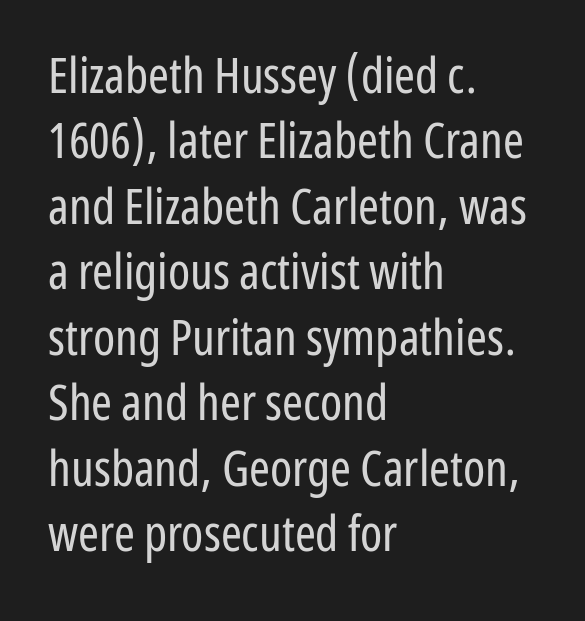
The typeface has the unassuming heft of standard copy or less. Characters remain perfectly vertical along every line. A classic flush-left, rag-right setting is used for this passage. A typesetter would call this proportional, since set widths differ per character.
